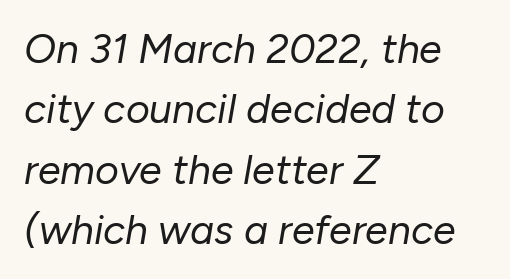
These lines sit exactly where default settings would place them. Compared with typical body copy, the letter spacing here is the same. The glyphs look as if they've been sheared to an angle. Horizontally, the lines are justified to the leading edge only. Unmarked baselines from the first word to the last. Varying glyph widths throughout — classic text-font behaviour.
